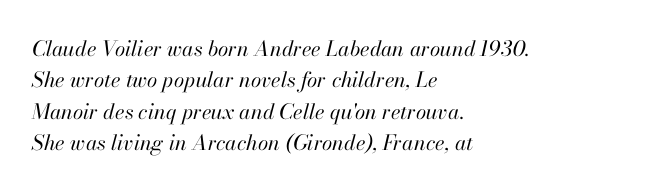
The image shows 21 px text type, italic (leaning right); set left-aligned, normal line spacing (1.5x), normal letter spacing, not underlined.
